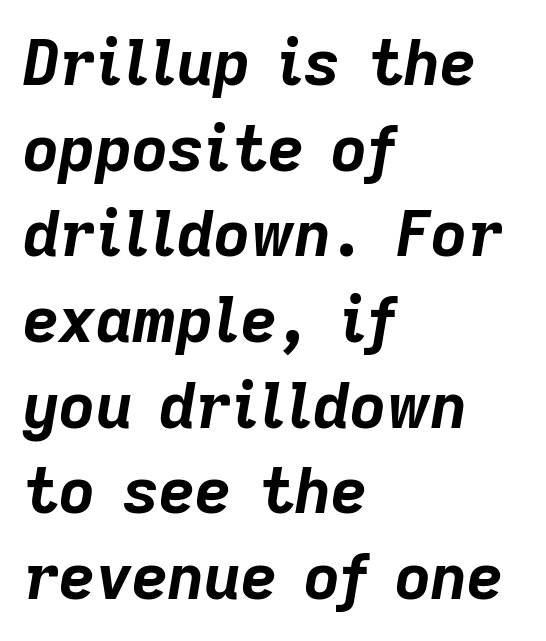
An italicized treatment has been applied to the whole sample. The space directly below the letters is spotless. Caption: multi-line text, flush left, ragged right. The designer left line spacing at the default. The rendering uses a bold face; every stroke is thick and dark.
